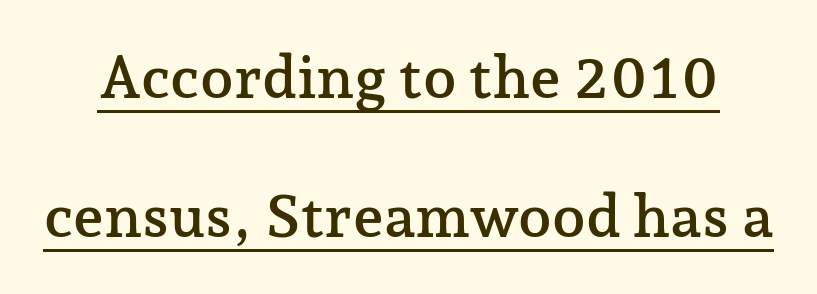
The image shows 60 px serif type, upright; set loose line spacing (2.32x), normal letter spacing, underlined; low stroke contrast and a medium x-height.
